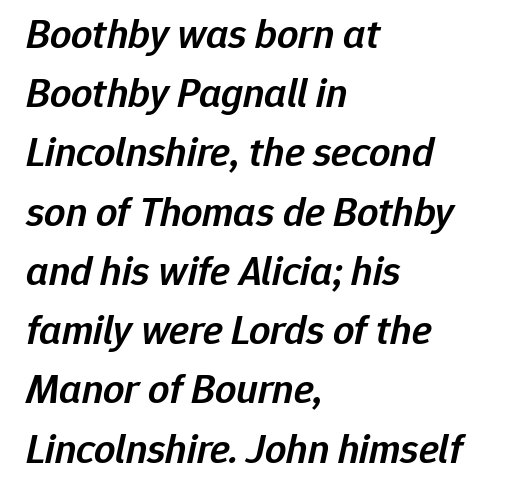
Q: Is the text bold? A: Semi-bold.
Q: Is the text italic (slanted)? A: Yes, it leans right by about 12 degrees.
Q: Is the text underlined? A: No.
Q: How is the paragraph aligned? A: Left-aligned.
Q: Is the spacing between letters normal or unusually wide? A: Normal.
Q: Is the spacing between lines tight, normal or loose? A: Normal.
Q: Width (condensed, normal, or wide)? A: Normal.
Q: Stroke contrast? A: Low.
Q: x-height? A: Medium.
Q: Monospaced? A: No.
